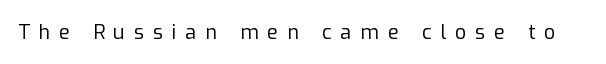
{"italic": "no", "bold": "no", "underline": "no", "letter_spacing": "wide", "letter_spacing_em": 0.44, "glyph_px": 20}
